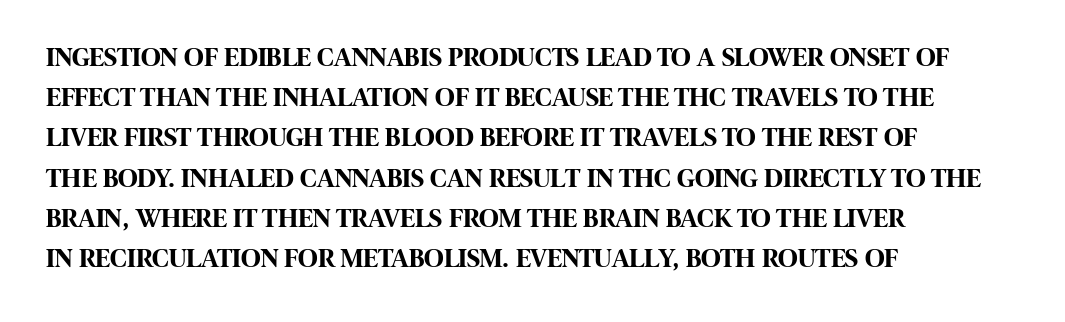
Q: Is the text bold? A: Yes.
Q: Is the text italic (slanted)? A: No, it is upright.
Q: Is the text underlined? A: No.
Q: How is the paragraph aligned? A: Left-aligned.
Q: Is the spacing between letters normal or unusually wide? A: Normal.
Q: Is the spacing between lines tight, normal or loose? A: Normal.
